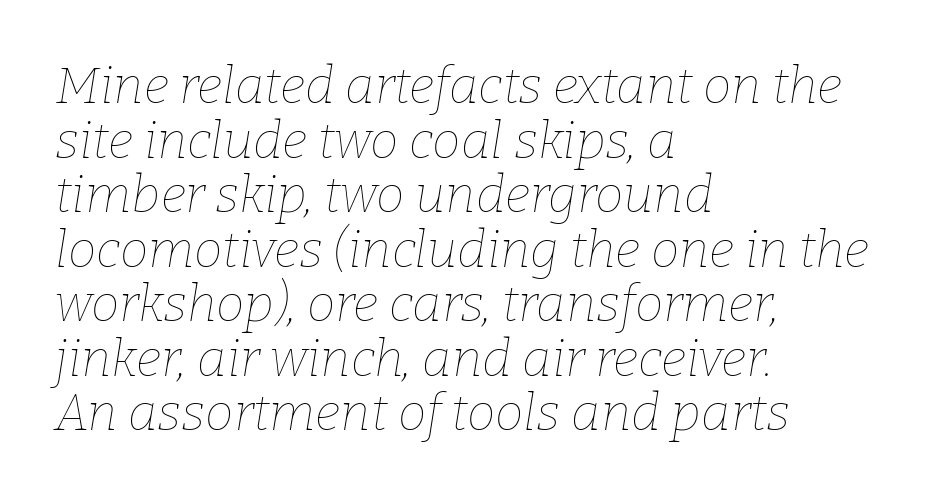
The image shows 51 px thin type, italic (leaning right); set left-aligned, tight line spacing (1.07x), normal letter spacing, not underlined; low stroke contrast and a medium x-height.
